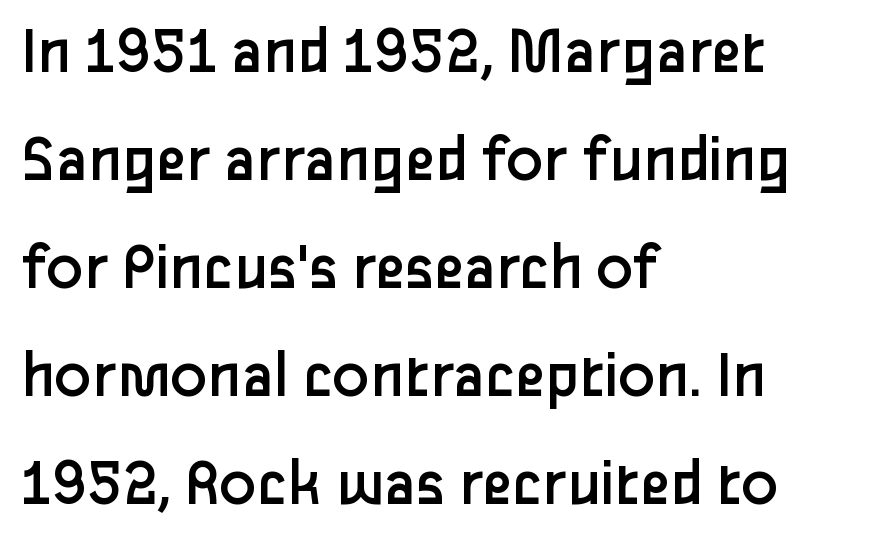
{"serif": "no", "italic": "no", "bold": "no", "weight": "regular", "width": "normal", "stroke_contrast": "low", "x_height": "medium", "monospaced": "no", "underline": "no", "align": "left", "line_spacing": "normal", "line_spacing_ratio": 1.59, "letter_spacing": "normal", "letter_spacing_em": 0.0, "glyph_px": 68}
